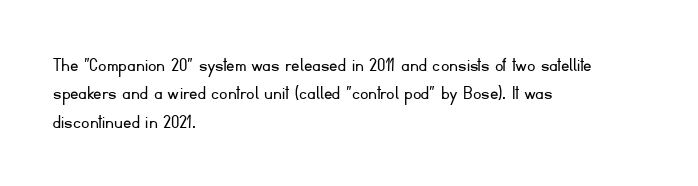
{"italic": "no", "bold": "no", "underline": "no", "align": "left", "line_spacing": "normal", "line_spacing_ratio": 1.35, "letter_spacing": "normal", "letter_spacing_em": 0.0, "glyph_px": 21}
